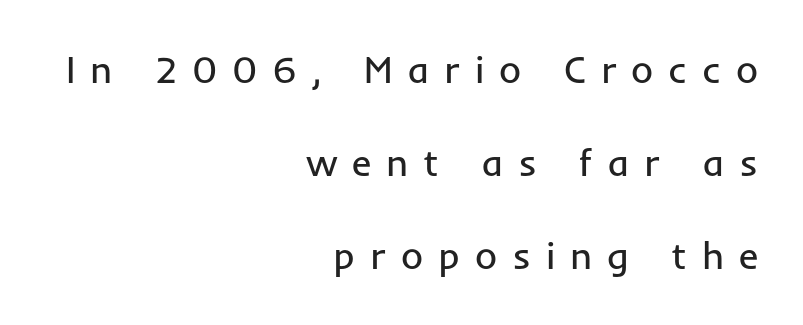
The passage shown is typed in a proportional face where columns would drift. Layout note: lines flush right. This sample uses an upright cut, with every glyph sitting square on the baseline. Short note: letters widely spaced. Each stroke keeps to a modest, everyday thickness or less.
